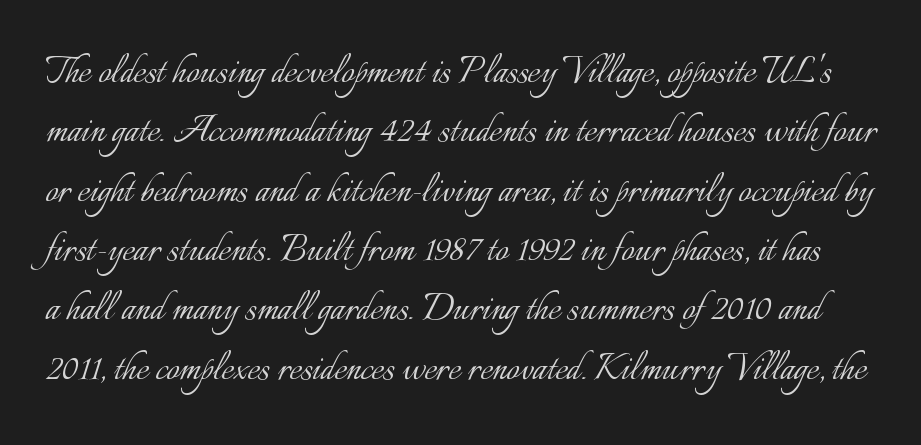
The image shows 46 px light type; set normal line spacing (1.29x), normal letter spacing, not underlined; low stroke contrast and a small x-height.
